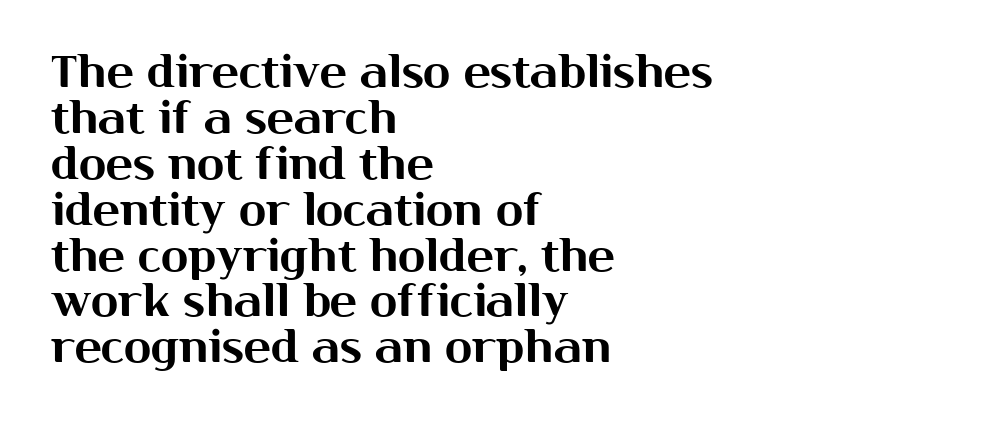
The image shows 45 px sans-serif type, upright; set left-aligned, tight line spacing (1.02x), normal letter spacing, not underlined; medium stroke contrast and a medium x-height.
